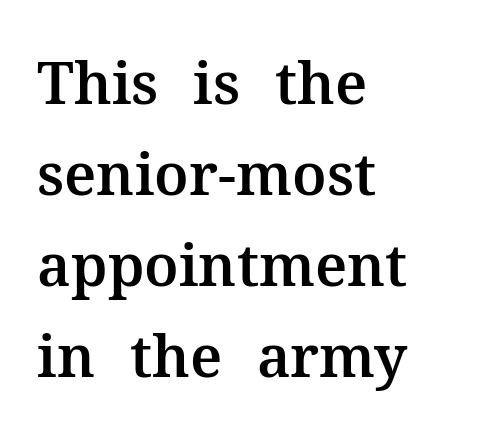
{"serif": "yes", "italic": "no", "width": "normal", "stroke_contrast": "medium", "x_height": "medium", "monospaced": "no", "underline": "no", "align": "left", "line_spacing": "normal", "line_spacing_ratio": 1.57, "letter_spacing": "normal", "letter_spacing_em": 0.0, "glyph_px": 58}
